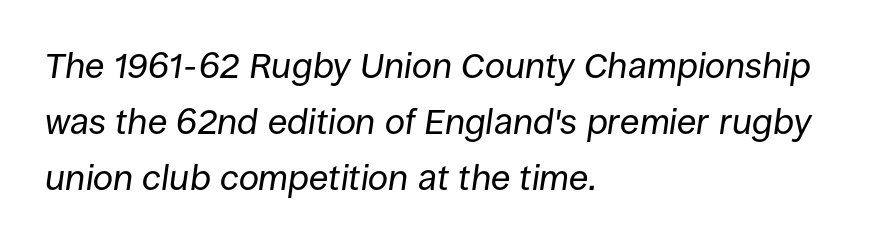
{"italic": "yes", "lean": "right", "slant_degrees": 8, "bold": "no", "weight": "regular", "width": "normal", "stroke_contrast": "low", "x_height": "large", "monospaced": "no", "underline": "no", "align": "left", "line_spacing": "normal", "line_spacing_ratio": 1.56, "letter_spacing": "normal", "letter_spacing_em": 0.0, "glyph_px": 36}
